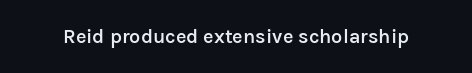
The image shows 20 px text type, upright; set normal letter spacing, not underlined.
